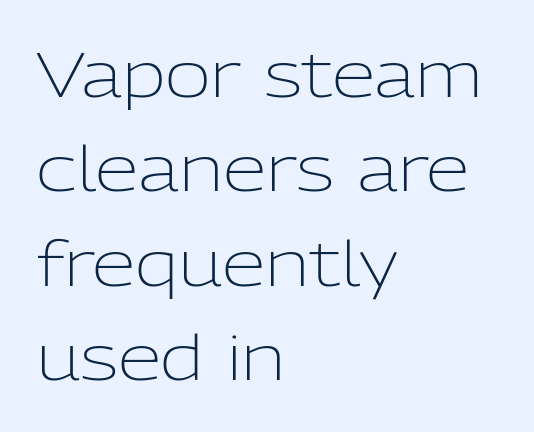
Has an underline been added? It has not. Caption: standard tracking, unaltered. The type family on display is of the sans-serif kind. If you drew a line through each stem, it would be perfectly vertical.
